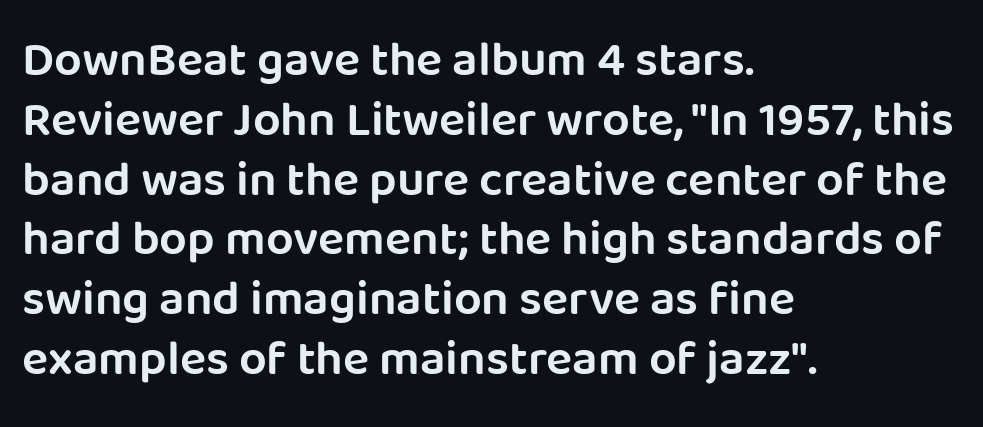
The strip under each line holds only bare page. Tracking value appears to be zero — textbook default spacing. Grotesque or geometric, the face here clearly has no serifs. This rendering uses left alignment, leaving the right contour irregular.
